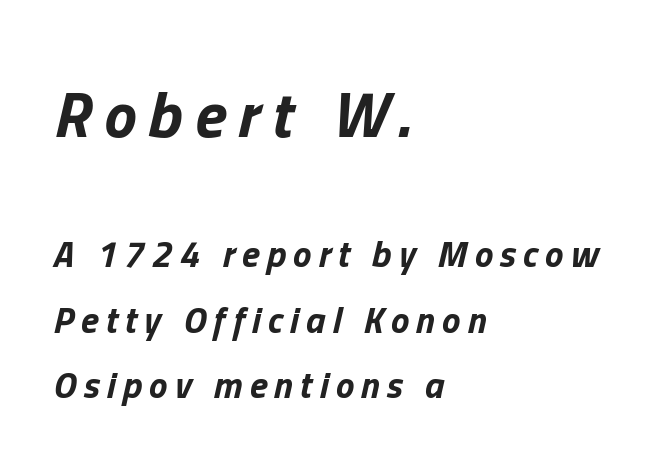
The image shows 65 px bold type, italic (leaning right); set left-aligned, line spacing 1.76x, not underlined; the first (top) block is 1.76x larger; low stroke contrast and a medium x-height.
